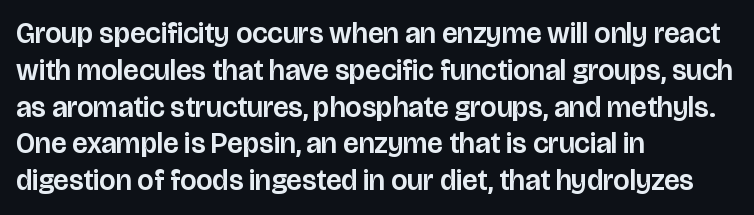
{"serif": "no", "italic": "no", "width": "normal", "stroke_contrast": "low", "x_height": "large", "monospaced": "no", "underline": "no", "align": "left", "line_spacing": "normal", "line_spacing_ratio": 1.27, "letter_spacing": "normal", "letter_spacing_em": 0.0, "glyph_px": 29}
